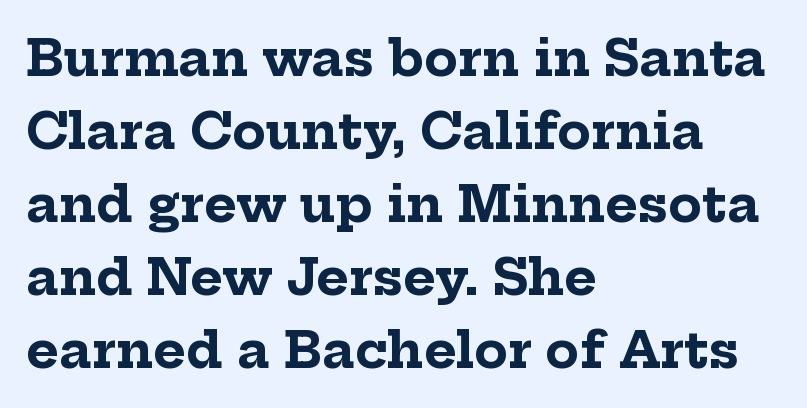
Plain, unruled lines of type. The rendering keeps characters at their native spacing. In terms of letterform style, serifs are clearly present. Every character sits straight up, as roman type does.
